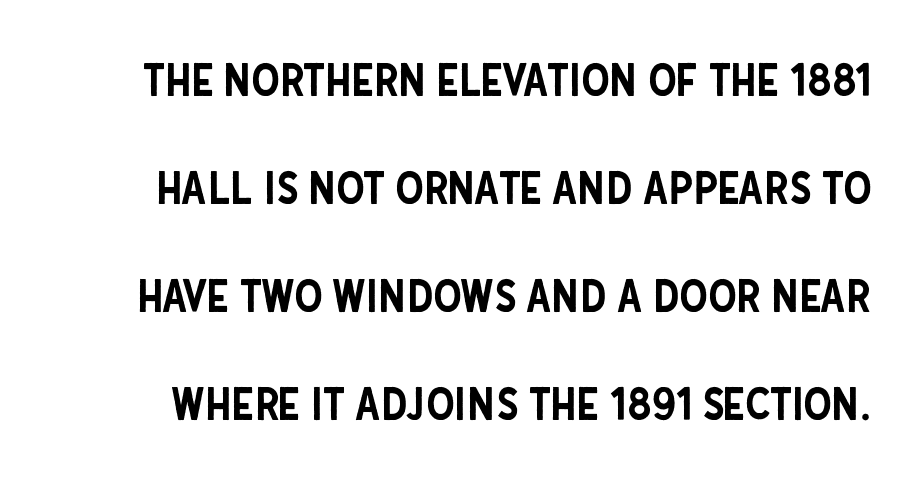
Note the varied advance widths — an 'i' is clearly narrower than an 'm'. The font family rendered here belongs to the sans-serif group. Tracking here is standard; glyphs follow each other at the usual distance. A bare baseline throughout the passage. The specimen reads as upright at a glance. You could fit nearly another row in the gap between these rows.
